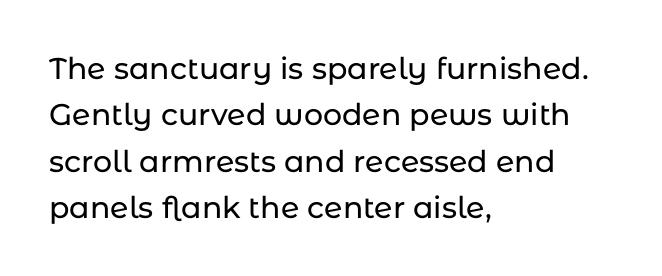
The image shows 30 px sans-serif type, upright; set left-aligned, normal line spacing (1.55x), normal letter spacing, not underlined; low stroke contrast and a medium x-height.
